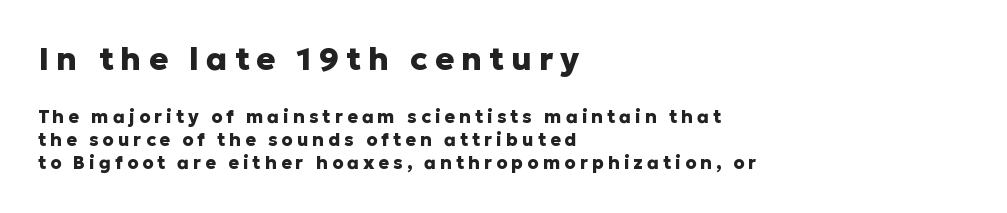
{"serif": "no", "italic": "no", "bold": "yes", "weight": "heavy", "width": "normal", "stroke_contrast": "low", "x_height": "medium", "monospaced": "no", "underline": "no", "align": "left", "line_spacing": "normal", "line_spacing_ratio": 1.29, "letter_spacing": "wide", "letter_spacing_em": 0.22, "larger_block": "first", "size_ratio": 1.78, "glyph_px": 32}
